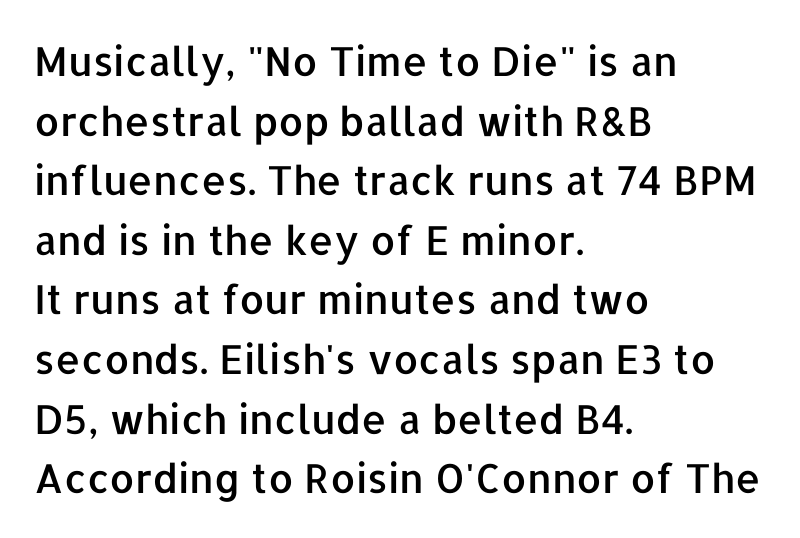
The image shows 40 px sans-serif type, upright; set left-aligned, normal line spacing (1.49x), normal letter spacing, not underlined; low stroke contrast and a medium x-height.
